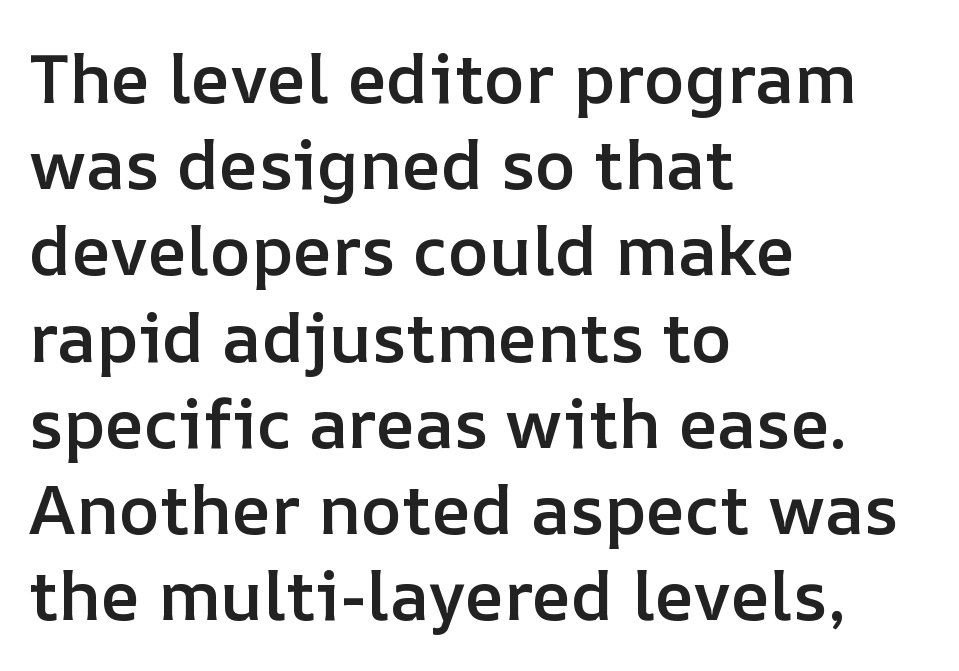
Q: Is the text bold? A: Semi-bold.
Q: Is the text italic (slanted)? A: No, it is upright.
Q: Is the text underlined? A: No.
Q: How is the paragraph aligned? A: Left-aligned.
Q: Is the spacing between letters normal or unusually wide? A: Normal.
Q: Is the spacing between lines tight, normal or loose? A: Normal.
Q: Width (condensed, normal, or wide)? A: Normal.
Q: Stroke contrast? A: Low.
Q: x-height? A: Medium.
Q: Monospaced? A: No.
